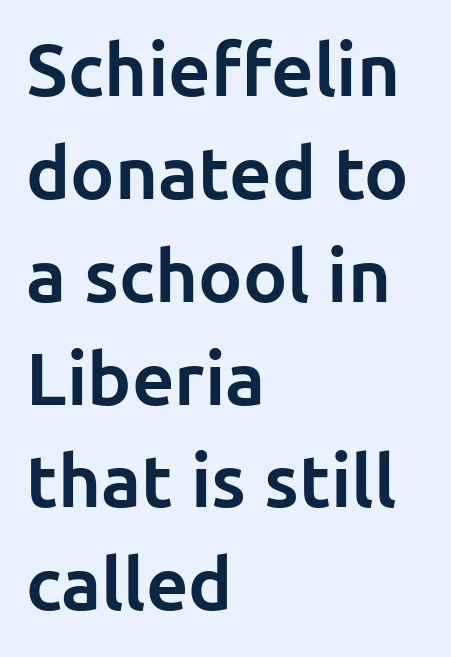
The lines in this sample share a left origin and differ only in where they stop. What stands out about the letter spacing? Nothing — it is the standard amount. Students, observe: this is what conventionally led text looks like. In terms of weight, the rendering is a true, heavy bold. The passage shown is not underscored anywhere.
